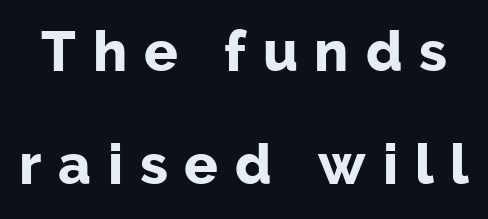
Q: Is the text bold? A: Yes.
Q: Is the text italic (slanted)? A: No, it is upright.
Q: Is the typeface a serif or a sans-serif typeface? A: Sans-serif.
Q: Is the text underlined? A: No.
Q: Is the spacing between letters normal or unusually wide? A: Unusually wide.
Q: Is the spacing between lines tight, normal or loose? A: Loose.
Q: Width (condensed, normal, or wide)? A: Normal.
Q: Stroke contrast? A: Low.
Q: x-height? A: Medium.
Q: Monospaced? A: No.
